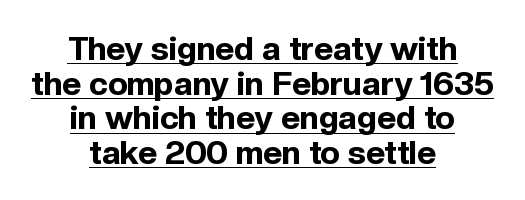
{"serif": "no", "italic": "no", "bold": "yes", "weight": "bold", "width": "normal", "x_height": "medium", "monospaced": "no", "underline": "yes", "align": "center", "line_spacing": "tight", "line_spacing_ratio": 1.05, "letter_spacing": "normal", "letter_spacing_em": 0.0, "glyph_px": 33}
